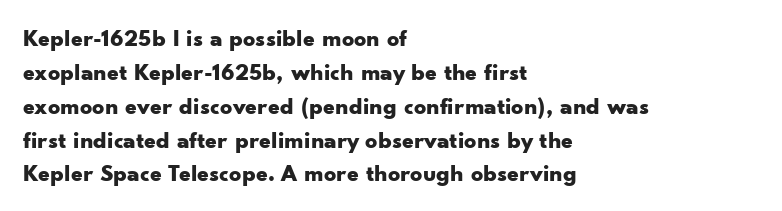
The image shows 24 px bold type, upright; set left-aligned, normal line spacing (1.41x), normal letter spacing, not underlined.
